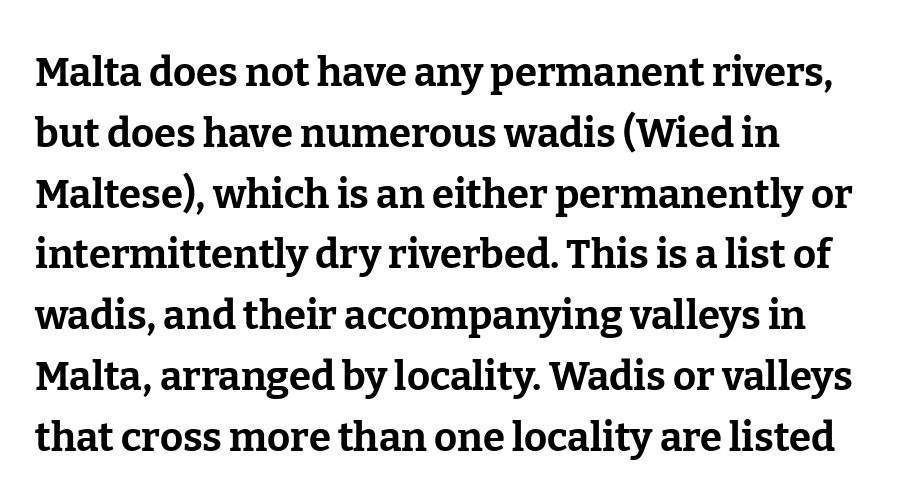
The image shows 40 px bold serif type, upright; set left-aligned, normal line spacing (1.52x), normal letter spacing, not underlined; low stroke contrast and a medium x-height.
